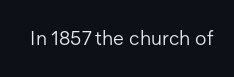
Posture: upright roman. Short note: letters normally spaced. The weight would be labelled regular, book, light, or lighter still. Lines of text with bare space underneath.
